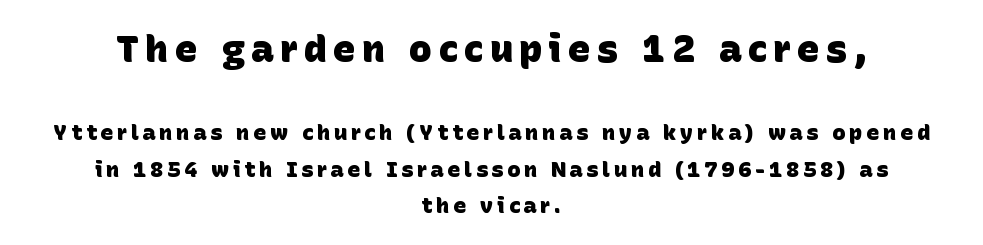
The image shows 38 px heavy sans-serif type; set centered, normal line spacing (1.67x), not underlined; the first (top) block is 1.73x larger; low stroke contrast and a large x-height.
